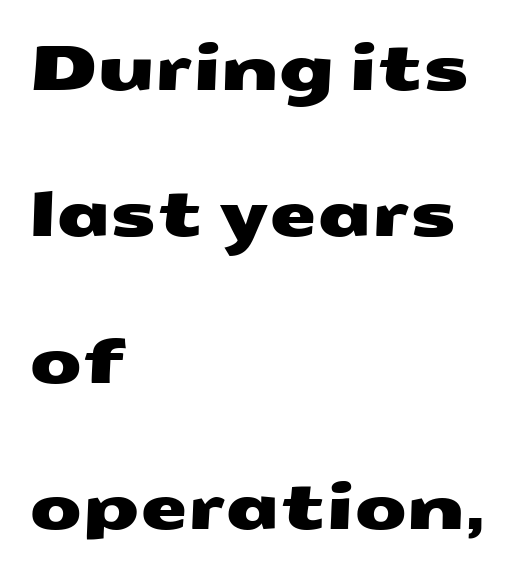
{"serif": "no", "width": "wide", "stroke_contrast": "medium", "x_height": "medium", "monospaced": "no", "underline": "no", "align": "left", "line_spacing": "loose", "line_spacing_ratio": 2.4, "letter_spacing": "normal", "letter_spacing_em": 0.0, "glyph_px": 61}
